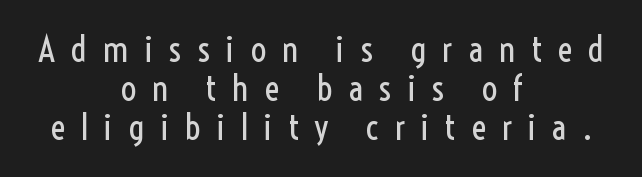
{"serif": "no", "italic": "no", "bold": "no", "weight": "regular", "width": "condensed", "x_height": "medium", "monospaced": "no", "underline": "no", "align": "center", "line_spacing": "tight", "line_spacing_ratio": 1.09, "letter_spacing": "wide", "letter_spacing_em": 0.42, "glyph_px": 36}
